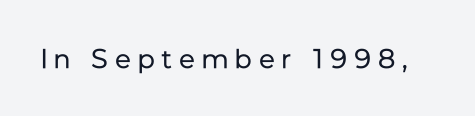
The image shows 27 px text type, upright; set unusually wide letter spacing (+0.26 em), not underlined.
